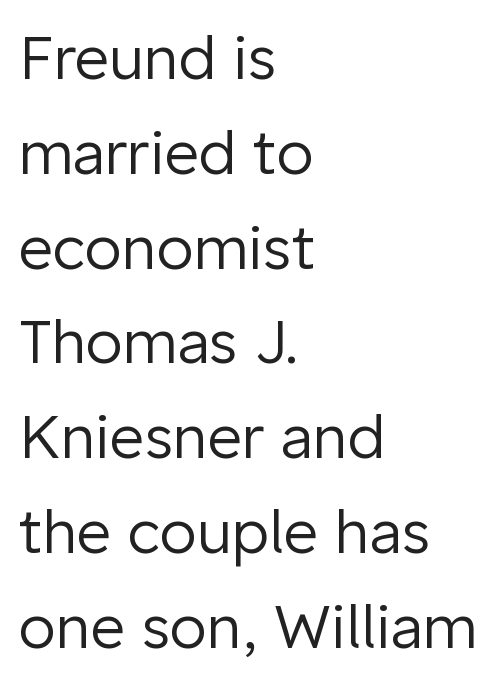
The image shows 60 px regular-weight sans-serif type, upright; set left-aligned, normal line spacing (1.58x), normal letter spacing, not underlined; low stroke contrast and a medium x-height.
